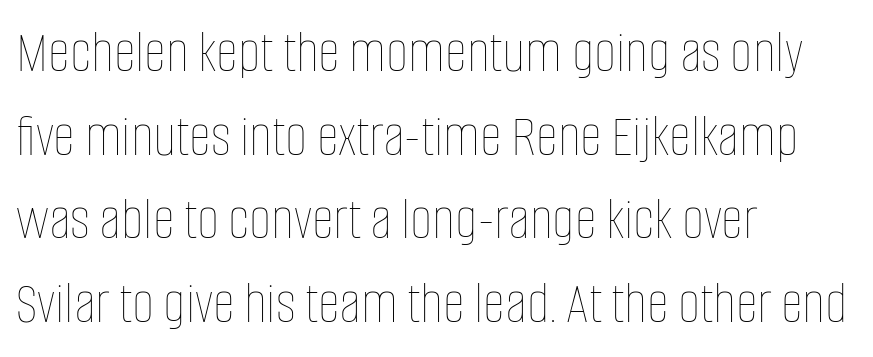
The image shows 61 px thin, condensed type, upright; set left-aligned, normal line spacing (1.37x), normal letter spacing, not underlined; low stroke contrast and a large x-height.
